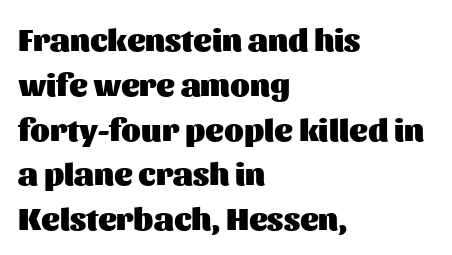
Posture: upright roman. This sample has the flowing, uneven cadence of proportional lettering. Classification — sans serif. Regarding leading, the lines here are spaced in the standard way. Casual observation: everything's shoved over to the left. Descenders hang freely into open space.
